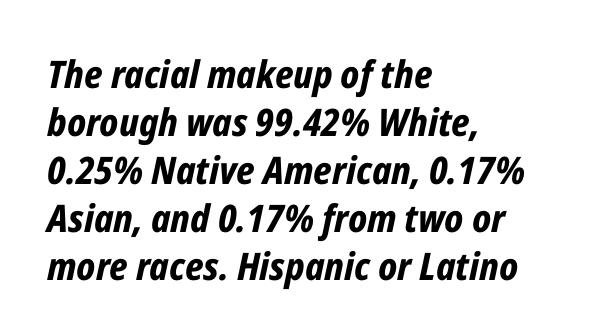
The image shows 38 px bold, condensed type, italic (leaning right); set left-aligned, normal line spacing (1.26x), normal letter spacing, not underlined; low stroke contrast and a medium x-height.
